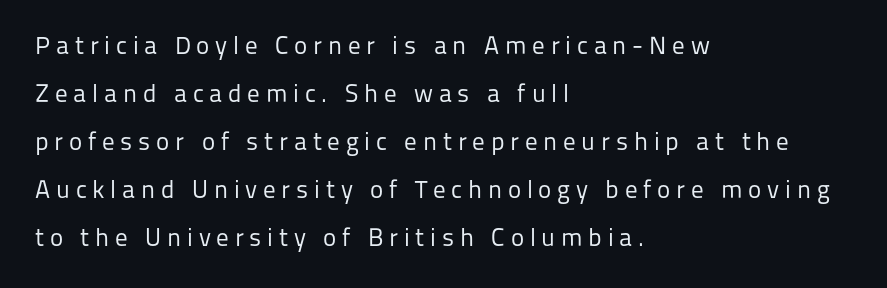
The image shows 25 px text type, upright; set left-aligned, loose line spacing (1.92x), unusually wide letter spacing (+0.23 em), not underlined.
